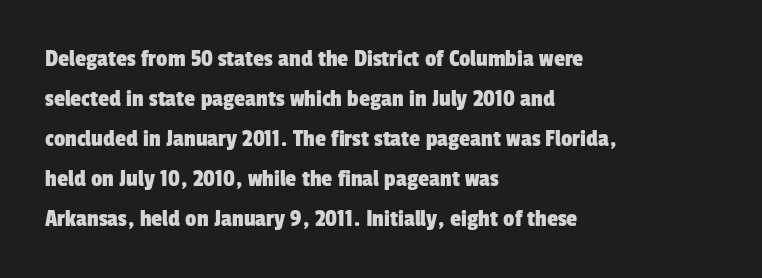
The image shows 25 px text type; set left-aligned, normal line spacing (1.6x), normal letter spacing, not underlined.
